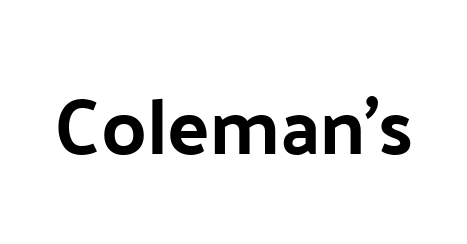
{"serif": "no", "italic": "no", "width": "normal", "stroke_contrast": "low", "x_height": "medium", "monospaced": "no", "underline": "no", "letter_spacing": "normal", "letter_spacing_em": 0.0, "glyph_px": 78}
